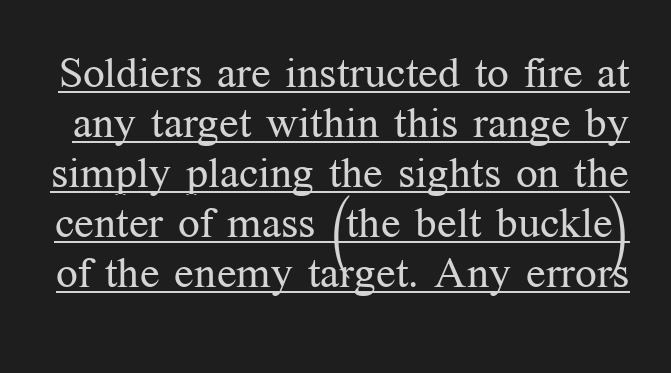
The image shows 43 px regular-weight serif type, upright; set line spacing 1.16x, normal letter spacing, underlined; medium stroke contrast and a medium x-height.
